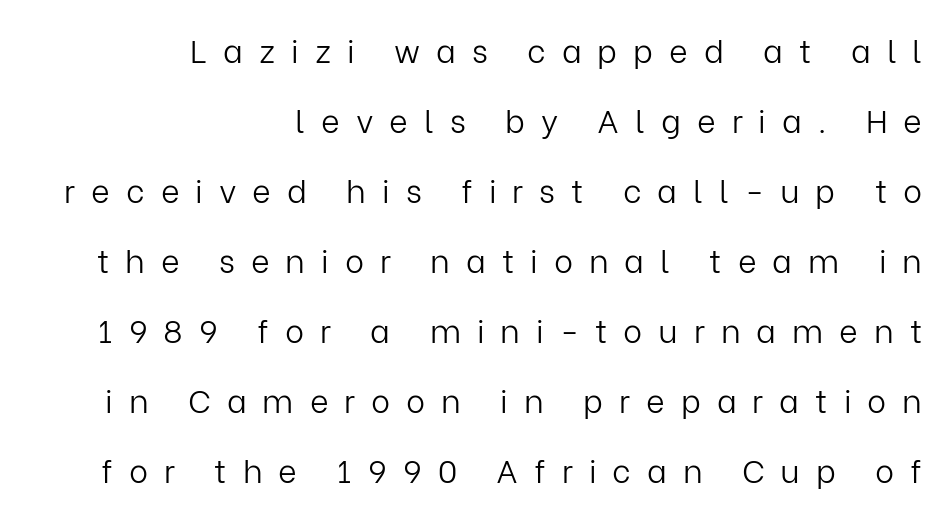
{"serif": "no", "italic": "no", "bold": "no", "weight": "light", "width": "normal", "stroke_contrast": "low", "x_height": "medium", "monospaced": "no", "underline": "no", "align": "right", "line_spacing": "loose", "line_spacing_ratio": 2.19, "letter_spacing": "wide", "letter_spacing_em": 0.5, "glyph_px": 32}
